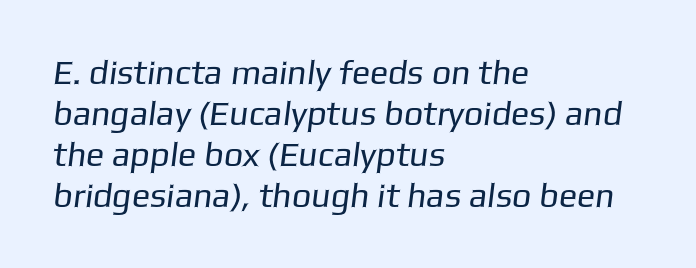
The passage shown is typed in a proportional face where columns would drift. Only glyphs here, with clear space below each row. The weight tops out at a normal text grade. If you drew a ruler down the left edge, every line would touch it.
